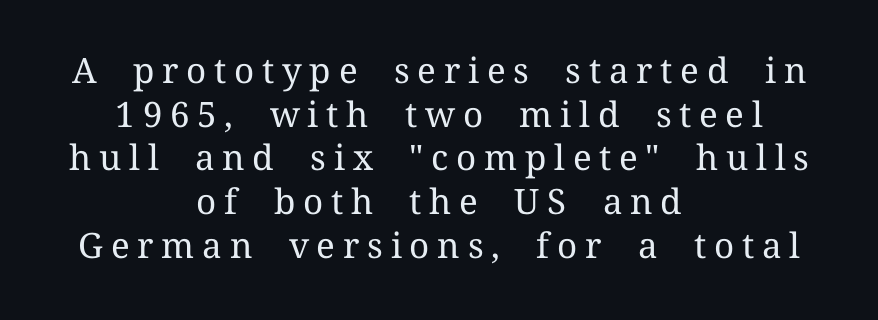
The image shows 35 px regular-weight serif type, upright; set centered, normal line spacing (1.25x), unusually wide letter spacing (+0.22 em), not underlined; medium stroke contrast and a medium x-height.
